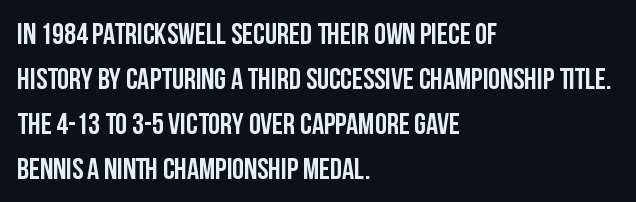
{"serif": "no", "italic": "no", "bold": "yes", "weight": "semibold", "width": "condensed", "stroke_contrast": "low", "x_height": "large", "monospaced": "no", "underline": "no", "align": "left", "line_spacing": "normal", "line_spacing_ratio": 1.5, "letter_spacing": "normal", "letter_spacing_em": 0.0, "glyph_px": 30}
